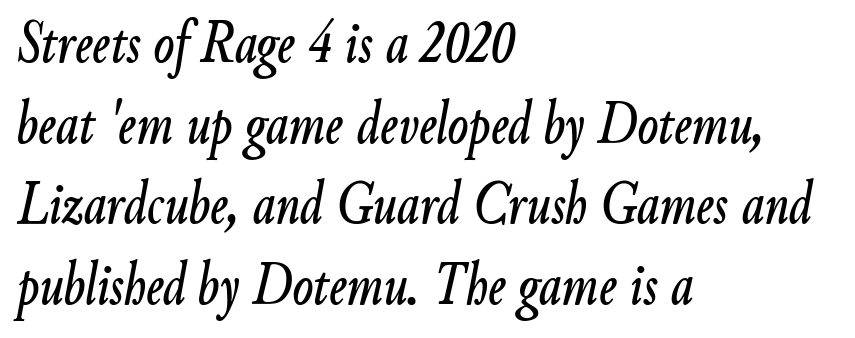
{"italic": "yes", "lean": "right", "slant_degrees": 9, "width": "condensed", "stroke_contrast": "low", "x_height": "small", "monospaced": "no", "underline": "no", "align": "left", "line_spacing": "normal", "line_spacing_ratio": 1.32, "letter_spacing": "normal", "letter_spacing_em": 0.0, "glyph_px": 61}
